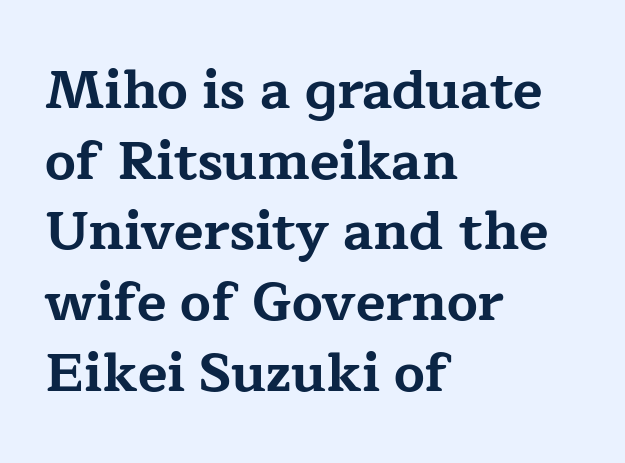
Q: Is the text bold? A: Yes.
Q: Is the text italic (slanted)? A: No, it is upright.
Q: Is the typeface a serif or a sans-serif typeface? A: Serif.
Q: Is the text underlined? A: No.
Q: How is the paragraph aligned? A: Left-aligned.
Q: Is the spacing between letters normal or unusually wide? A: Normal.
Q: Is the spacing between lines tight, normal or loose? A: Normal.
Q: Width (condensed, normal, or wide)? A: Wide.
Q: Stroke contrast? A: Low.
Q: x-height? A: Medium.
Q: Monospaced? A: No.
